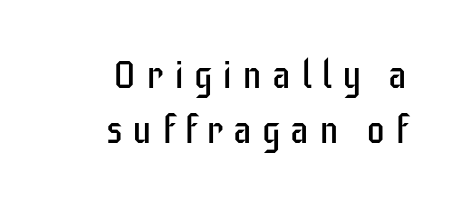
{"serif": "no", "italic": "no", "bold": "no", "weight": "regular", "width": "condensed", "stroke_contrast": "low", "x_height": "large", "monospaced": "no", "underline": "no", "align": "right", "line_spacing": "normal", "line_spacing_ratio": 1.44, "letter_spacing": "wide", "letter_spacing_em": 0.26, "glyph_px": 38}
